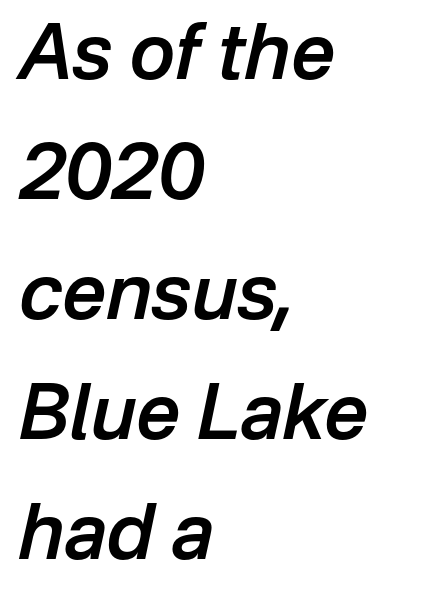
Q: Is the text bold? A: Semi-bold.
Q: Is the text italic (slanted)? A: Yes, it leans right by about 12 degrees.
Q: Is the text underlined? A: No.
Q: How is the paragraph aligned? A: Left-aligned.
Q: Is the spacing between letters normal or unusually wide? A: Normal.
Q: Is the spacing between lines tight, normal or loose? A: Normal.
Q: Width (condensed, normal, or wide)? A: Normal.
Q: Stroke contrast? A: Low.
Q: x-height? A: Medium.
Q: Monospaced? A: No.
